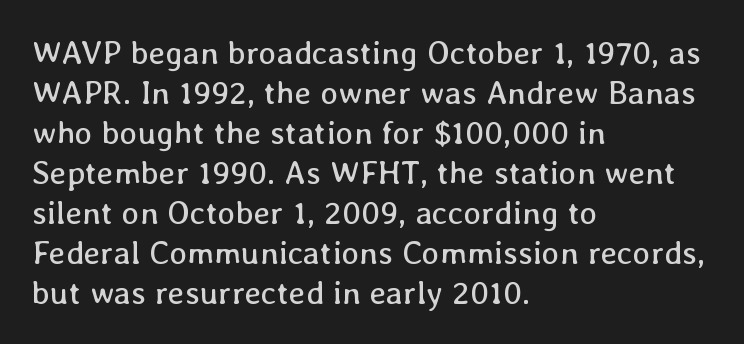
Q: Is the text bold? A: No.
Q: Is the text italic (slanted)? A: No, it is upright.
Q: Is the text underlined? A: No.
Q: How is the paragraph aligned? A: Left-aligned.
Q: Is the spacing between letters normal or unusually wide? A: Normal.
Q: Width (condensed, normal, or wide)? A: Normal.
Q: Stroke contrast? A: Low.
Q: x-height? A: Medium.
Q: Monospaced? A: No.
